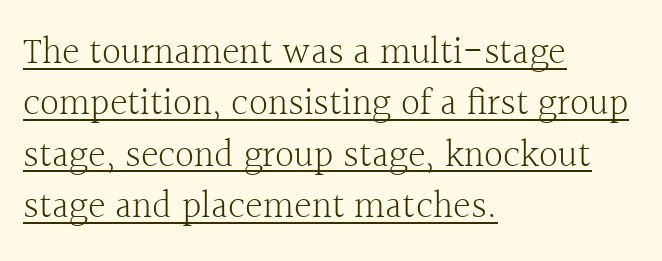
Each new line begins a customary step beneath the previous one. Stroke mass is kept to a normal reading level or below. The line texture is even and compact thanks to regular tracking. The passage shown is typed in a proportional face where columns would drift. These lines stack with their left ends in a neat column. Unlike a clean sans, this face finishes its strokes with serifs.
